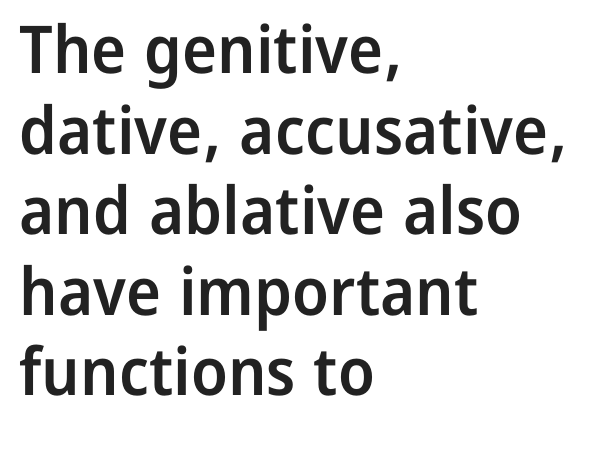
Varying glyph widths throughout — classic text-font behaviour. Nothing sits at the stroke ends, so this counts as sans-serif. The paragraph shown leans on its left margin. No extra tracking has been applied to these lines. Each glyph is drawn with semibold strokes, heavier than normal yet not fully bold.
